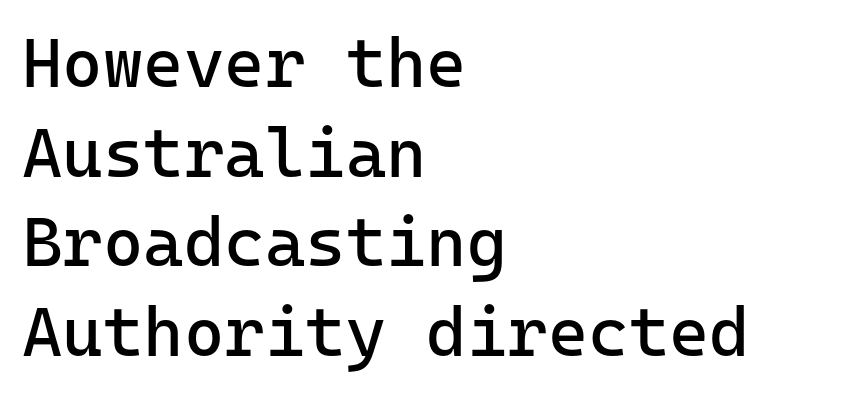
{"serif": "no", "italic": "no", "bold": "no", "weight": "regular", "width": "normal", "stroke_contrast": "low", "x_height": "medium", "monospaced": "yes", "underline": "no", "align": "left", "line_spacing": "normal", "line_spacing_ratio": 1.3, "letter_spacing": "normal", "letter_spacing_em": 0.0, "glyph_px": 69}
